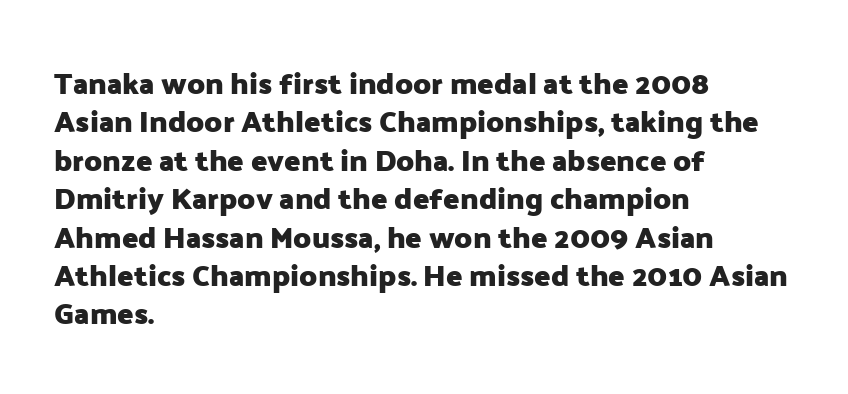
The image shows 30 px heavy sans-serif type, upright; set left-aligned, normal line spacing (1.28x), normal letter spacing, not underlined; low stroke contrast and a medium x-height.
